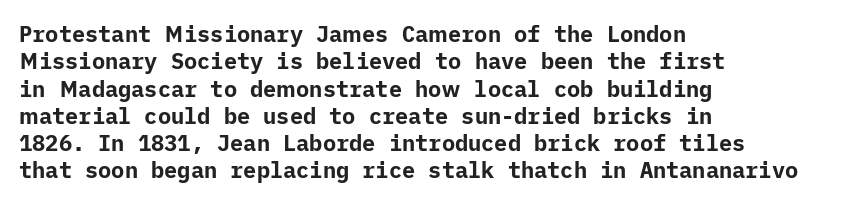
{"italic": "no", "bold": "yes", "underline": "no", "align": "left", "line_spacing_ratio": 1.24, "letter_spacing": "normal", "letter_spacing_em": 0.0, "glyph_px": 22}
